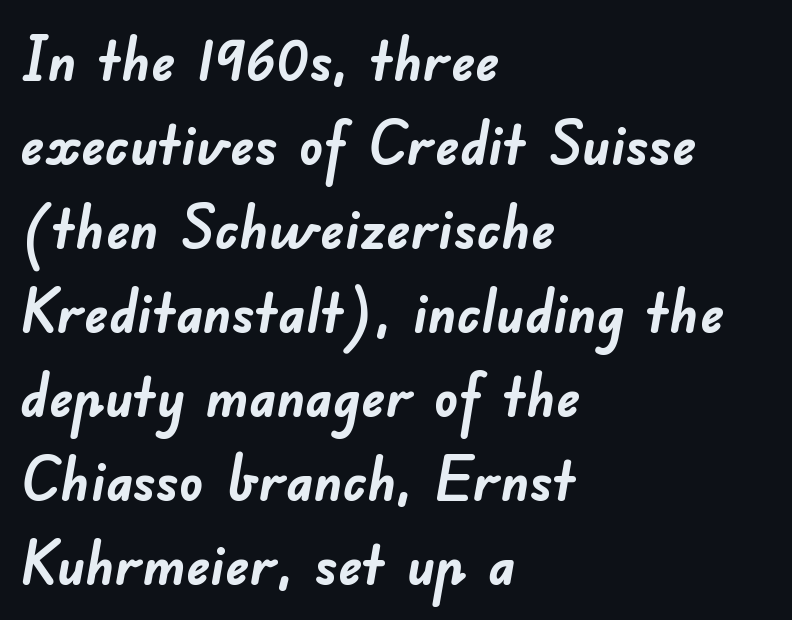
A typesetter would call this zero additional tracking. Varying glyph widths throughout — classic text-font behaviour. The characters look thick and weighty, a clear bold. Underline: absent. Horizontal alignment here is leftward, the default for most running prose. The typeface chosen for these lines omits serifs.
